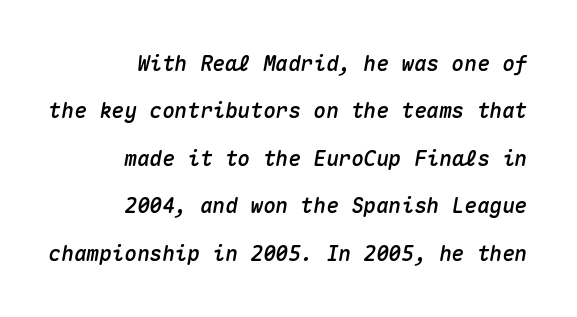
Each word holds together tightly as a unit, with standard inter-letter gaps. Only glyphs here, with clear space below each row. It's the slanting kind of type. Casual observation: everything's shoved over to the right. Line spacing here is loose.
